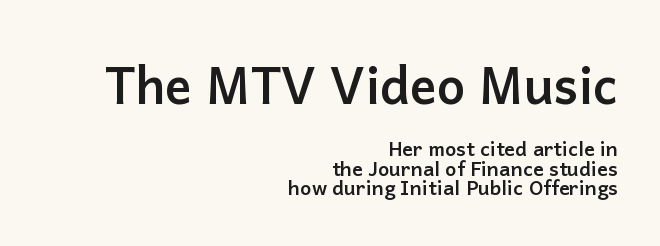
Q: Is the text bold? A: Yes.
Q: Is the text italic (slanted)? A: No, it is upright.
Q: Is the typeface a serif or a sans-serif typeface? A: Sans-serif.
Q: Is the text underlined? A: No.
Q: How is the paragraph aligned? A: Right-aligned.
Q: Is the spacing between letters normal or unusually wide? A: Normal.
Q: Is the spacing between lines tight, normal or loose? A: Tight.
Q: Which block of text is set in a larger size, the first (top) or the second (bottom)? A: The first (top) one.
Q: Width (condensed, normal, or wide)? A: Normal.
Q: Stroke contrast? A: Low.
Q: x-height? A: Medium.
Q: Monospaced? A: No.
